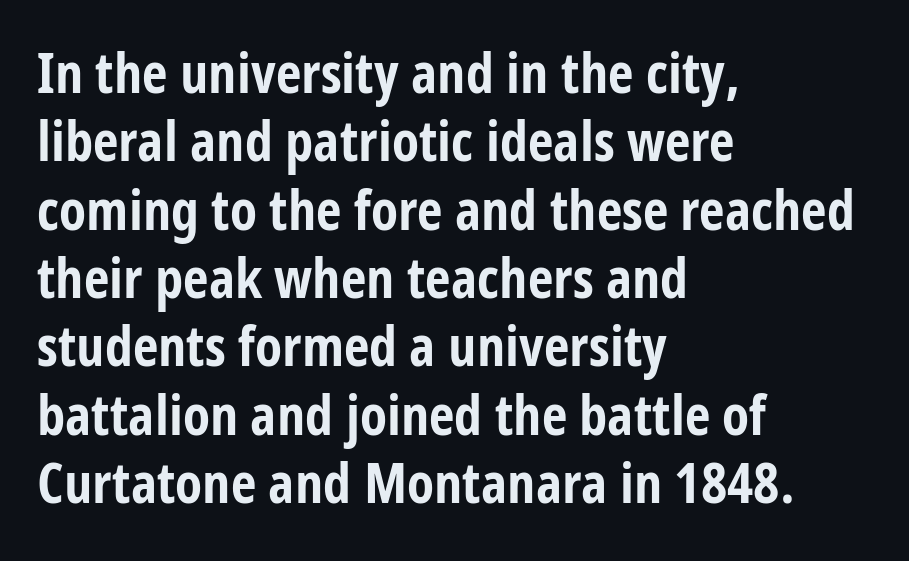
The image shows 56 px bold, condensed sans-serif type, upright; set left-aligned, line spacing 1.22x, normal letter spacing, not underlined; low stroke contrast and a large x-height.
